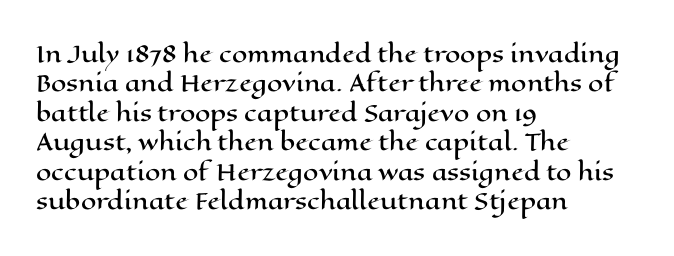
Q: Is the text italic (slanted)? A: No, it is upright.
Q: Is the text underlined? A: No.
Q: How is the paragraph aligned? A: Left-aligned.
Q: Is the spacing between letters normal or unusually wide? A: Normal.
Q: Is the spacing between lines tight, normal or loose? A: Normal.
